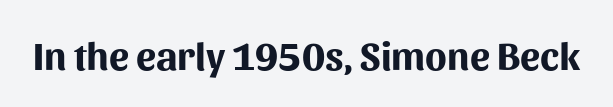
You can tell it's not italic because the verticals are truly vertical. Characters follow at the spacing the type designer built in. Regarding serifs, this sample does without them. Letters rest on an invisible, unmarked baseline.
